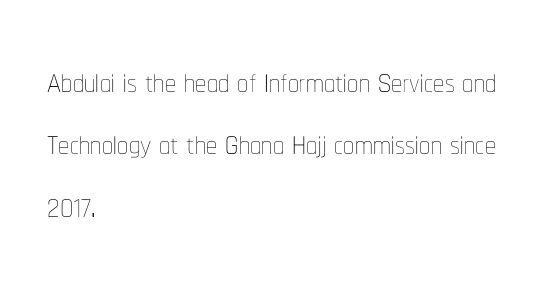
{"italic": "no", "bold": "no", "weight": "thin", "width": "condensed", "stroke_contrast": "low", "x_height": "medium", "monospaced": "no", "underline": "no", "align": "left", "line_spacing": "normal", "line_spacing_ratio": 1.42, "letter_spacing": "normal", "letter_spacing_em": 0.0, "glyph_px": 44}
